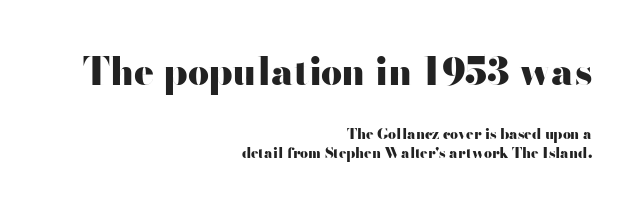
{"italic": "no", "bold": "yes", "weight": "heavy", "width": "wide", "stroke_contrast": "high", "x_height": "small", "monospaced": "no", "underline": "no", "align": "right", "line_spacing": "normal", "line_spacing_ratio": 1.36, "letter_spacing": "normal", "letter_spacing_em": 0.0, "larger_block": "first", "size_ratio": 2.64, "glyph_px": 37}
